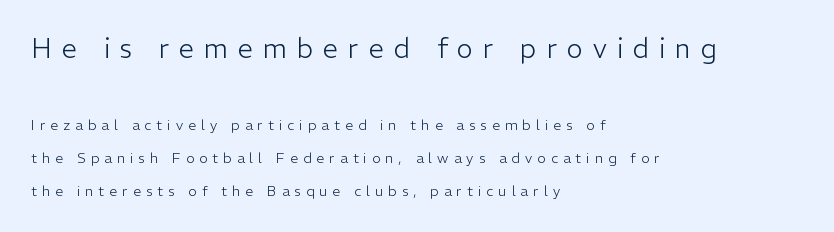
{"italic": "no", "bold": "no", "underline": "no", "align": "left", "line_spacing": "loose", "line_spacing_ratio": 2.36, "letter_spacing": "wide", "letter_spacing_em": 0.37, "larger_block": "first", "size_ratio": 1.93, "glyph_px": 27}
